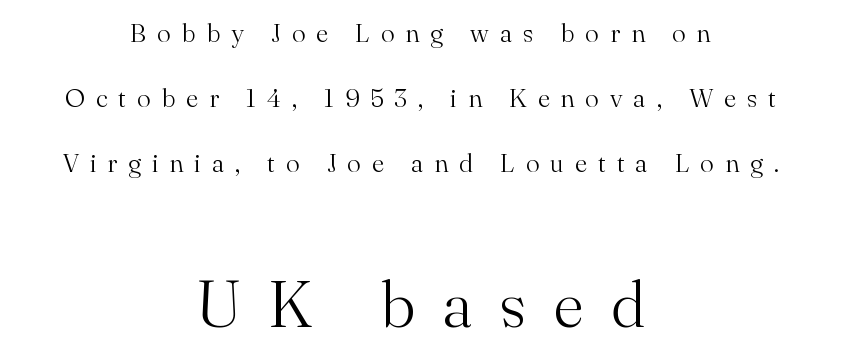
{"serif": "yes", "italic": "no", "bold": "no", "weight": "light", "width": "normal", "stroke_contrast": "medium", "x_height": "small", "monospaced": "no", "underline": "no", "align": "center", "line_spacing": "loose", "line_spacing_ratio": 2.5, "letter_spacing": "wide", "letter_spacing_em": 0.42, "larger_block": "second", "size_ratio": 2.5, "glyph_px": 65}
